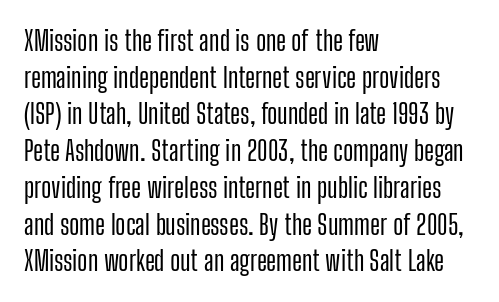
Alignment: flush left. The lettering stays uniformly vertical, giving the passage a roman look. The block of text has a typical density, with ordinary space between rows. Beneath every word, the page is bare. Compared with typical body copy, the letter spacing here is the same.
